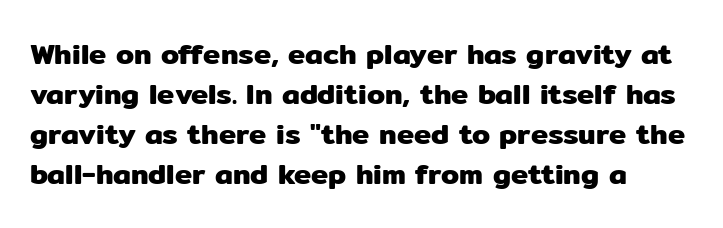
{"serif": "no", "italic": "no", "width": "normal", "stroke_contrast": "low", "x_height": "medium", "monospaced": "no", "underline": "no", "align": "left", "line_spacing": "normal", "line_spacing_ratio": 1.38, "letter_spacing": "normal", "letter_spacing_em": 0.0, "glyph_px": 29}
